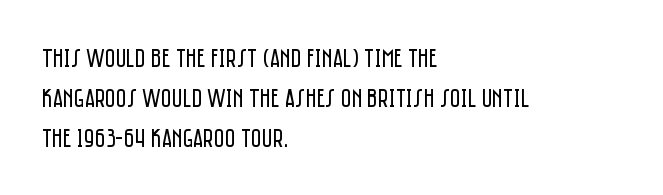
The image shows 26 px text type, upright; set left-aligned, normal line spacing (1.53x), normal letter spacing, not underlined.
